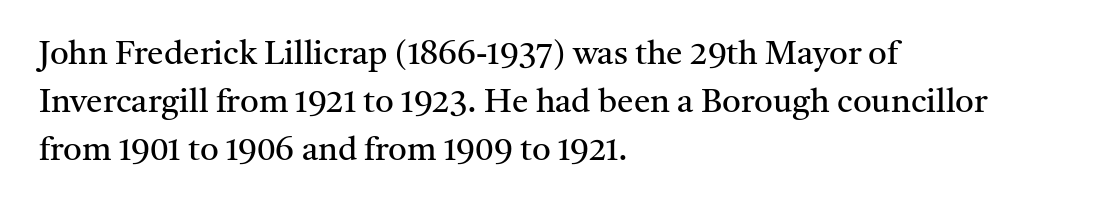
Weight: regular or lighter. You could not count columns in this text — the font is proportionally spaced. The characters display serif detailing at their extremities. Caption: standard tracking, unaltered. The glyphs are unaccompanied by any horizontal stroke below them. Is there much room between lines? A standard amount, neither cramped nor airy.
